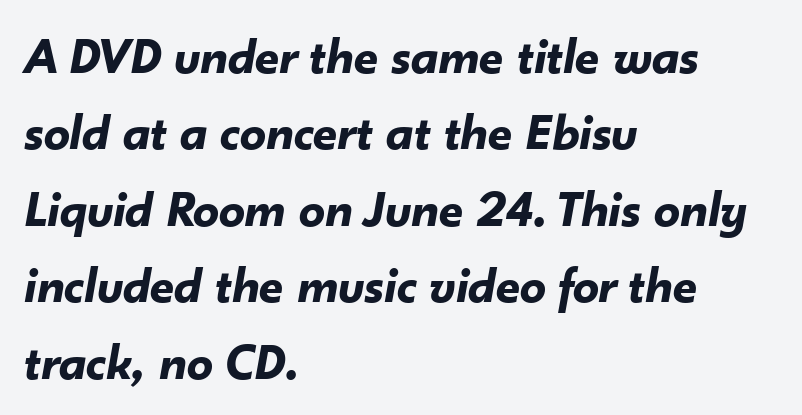
Q: Is the text bold? A: Yes.
Q: Is the text italic (slanted)? A: Yes, it leans right by about 10 degrees.
Q: Is the text underlined? A: No.
Q: How is the paragraph aligned? A: Left-aligned.
Q: Is the spacing between letters normal or unusually wide? A: Normal.
Q: Is the spacing between lines tight, normal or loose? A: Normal.
Q: Width (condensed, normal, or wide)? A: Normal.
Q: Stroke contrast? A: Low.
Q: x-height? A: Small.
Q: Monospaced? A: No.
